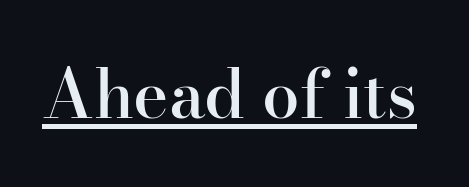
These lines keep a tight, regular rhythm from letter to letter. Compared with an ordinary text face, these strokes are moderately heavier — a semibold. Does the lettering tilt? It doesn't — this is upright. This sample has the flowing, uneven cadence of proportional lettering.
